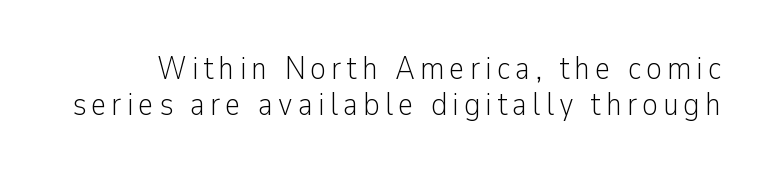
The face looks like a standard text weight, possibly lighter. Grotesque or geometric, the face here clearly has no serifs. Looks like regular typesetting: each glyph gets only the width it needs. Nope, not italic — everything's standing straight.
